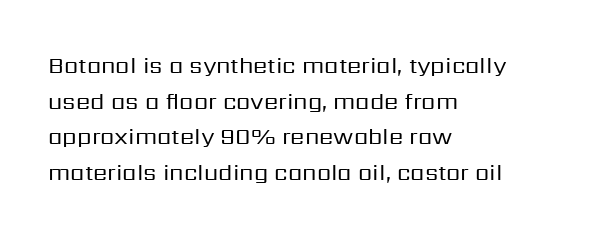
Q: Is the text bold? A: No.
Q: Is the text italic (slanted)? A: No, it is upright.
Q: Is the text underlined? A: No.
Q: How is the paragraph aligned? A: Left-aligned.
Q: Is the spacing between letters normal or unusually wide? A: Normal.
Q: Is the spacing between lines tight, normal or loose? A: Normal.
